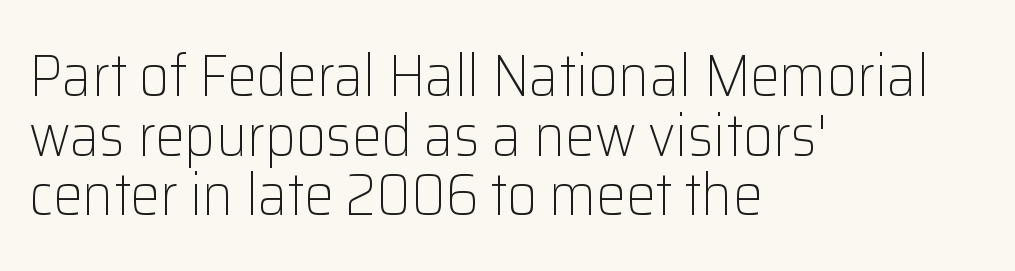
The image shows 59 px light sans-serif type, upright; set left-aligned, tight line spacing (1.01x), normal letter spacing, not underlined; low stroke contrast and a medium x-height.
